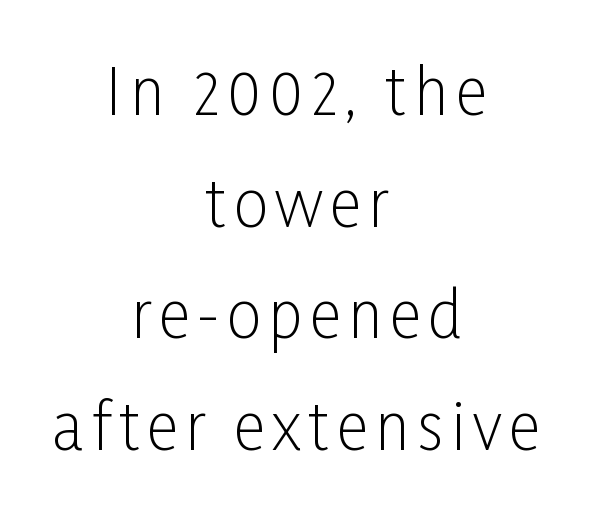
Q: Is the text bold? A: No.
Q: Is the text italic (slanted)? A: No, it is upright.
Q: Is the typeface a serif or a sans-serif typeface? A: Sans-serif.
Q: Is the text underlined? A: No.
Q: How is the paragraph aligned? A: Centered.
Q: Width (condensed, normal, or wide)? A: Condensed.
Q: Stroke contrast? A: Low.
Q: x-height? A: Medium.
Q: Monospaced? A: No.
